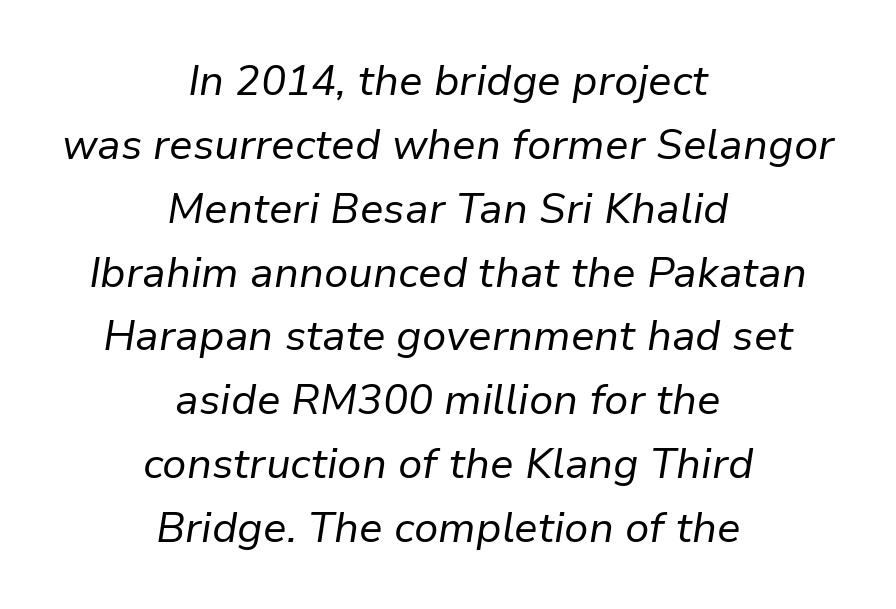
Q: Is the text bold? A: No.
Q: Is the text italic (slanted)? A: Yes, it leans right by about 9 degrees.
Q: Is the text underlined? A: No.
Q: How is the paragraph aligned? A: Centered.
Q: Is the spacing between letters normal or unusually wide? A: Normal.
Q: Is the spacing between lines tight, normal or loose? A: Normal.
Q: Width (condensed, normal, or wide)? A: Normal.
Q: Stroke contrast? A: Low.
Q: x-height? A: Medium.
Q: Monospaced? A: No.
